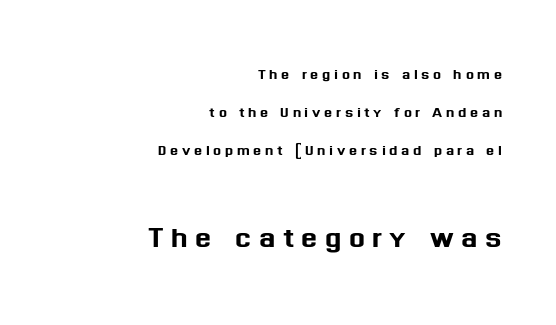
Q: Is the text italic (slanted)? A: No, it is upright.
Q: Is the typeface a serif or a sans-serif typeface? A: Sans-serif.
Q: Is the text underlined? A: No.
Q: How is the paragraph aligned? A: Right-aligned.
Q: Is the spacing between lines tight, normal or loose? A: Loose.
Q: Which block of text is set in a larger size, the first (top) or the second (bottom)? A: The second (bottom) one.
Q: Width (condensed, normal, or wide)? A: Normal.
Q: Stroke contrast? A: Medium.
Q: x-height? A: Medium.
Q: Monospaced? A: No.
